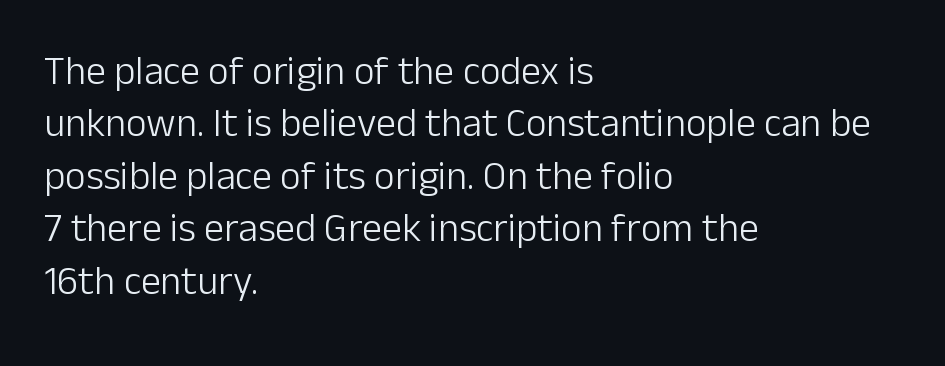
Q: Is the text bold? A: No.
Q: Is the text italic (slanted)? A: No, it is upright.
Q: Is the typeface a serif or a sans-serif typeface? A: Sans-serif.
Q: Is the text underlined? A: No.
Q: How is the paragraph aligned? A: Left-aligned.
Q: Is the spacing between letters normal or unusually wide? A: Normal.
Q: Is the spacing between lines tight, normal or loose? A: Normal.
Q: Width (condensed, normal, or wide)? A: Normal.
Q: Stroke contrast? A: Low.
Q: x-height? A: Medium.
Q: Monospaced? A: No.
